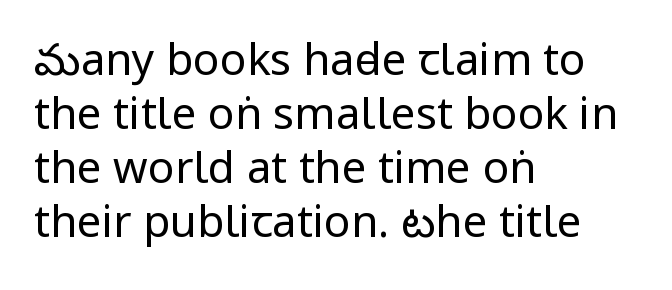
Typeset ragged right — the left edge is the straight one. Bare-footed words on every line. Inter-character spacing is left at the font's built-in metrics. The font family rendered here belongs to the sans-serif group.
